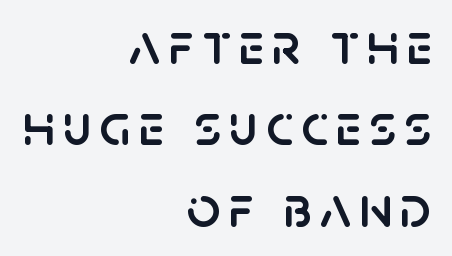
The image shows 59 px sans-serif type, upright; set right-aligned, normal line spacing (1.38x), not underlined; low stroke contrast and a large x-height.
